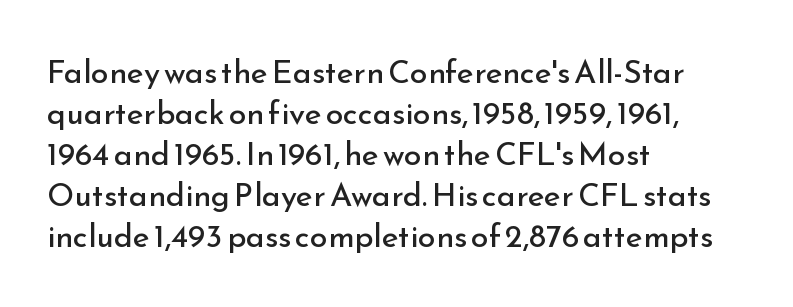
Q: Is the text bold? A: No.
Q: Is the text italic (slanted)? A: No, it is upright.
Q: Is the typeface a serif or a sans-serif typeface? A: Sans-serif.
Q: Is the text underlined? A: No.
Q: How is the paragraph aligned? A: Left-aligned.
Q: Is the spacing between letters normal or unusually wide? A: Normal.
Q: Is the spacing between lines tight, normal or loose? A: Normal.
Q: Width (condensed, normal, or wide)? A: Normal.
Q: Stroke contrast? A: Low.
Q: x-height? A: Small.
Q: Monospaced? A: No.
